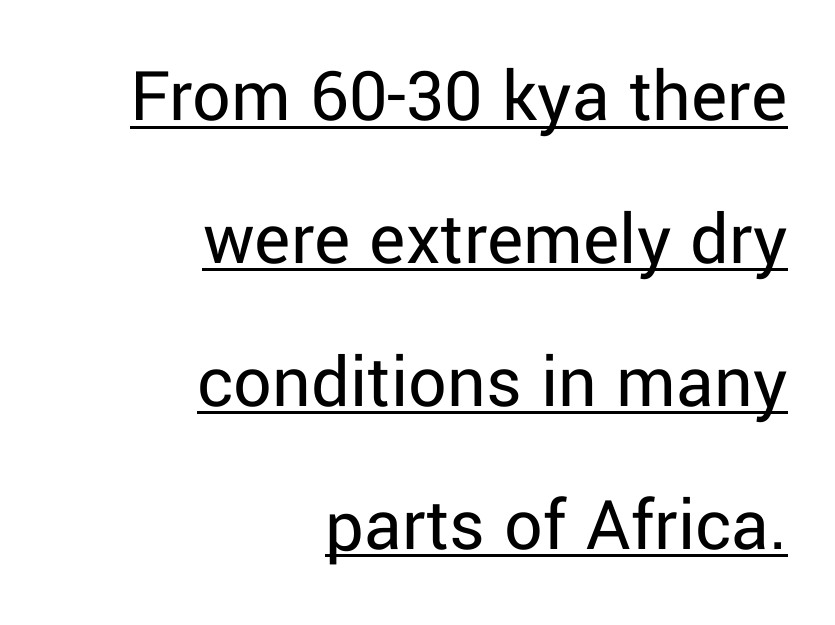
Q: Is the text bold? A: No.
Q: Is the text italic (slanted)? A: No, it is upright.
Q: Is the typeface a serif or a sans-serif typeface? A: Sans-serif.
Q: Is the text underlined? A: Yes.
Q: How is the paragraph aligned? A: Right-aligned.
Q: Is the spacing between letters normal or unusually wide? A: Normal.
Q: Width (condensed, normal, or wide)? A: Normal.
Q: Stroke contrast? A: Low.
Q: x-height? A: Medium.
Q: Monospaced? A: No.
